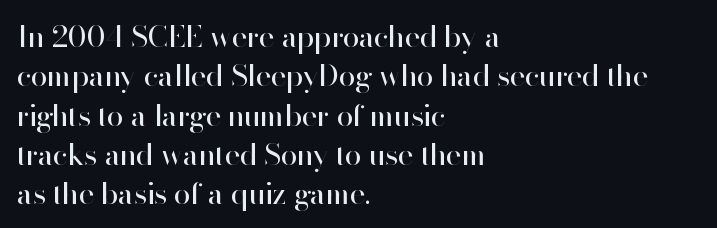
Between one letter and the next there's only the usual sliver of space. The passage shown stacks its lines at a standard gap. The designer went with a sans here, leaving each stem footless. A typesetter would mark this as roman, not italic.
